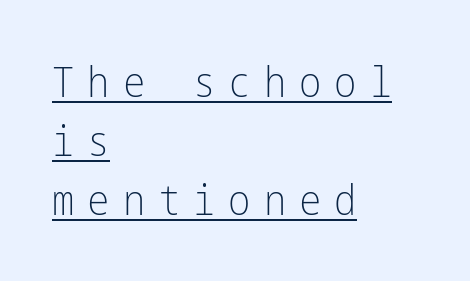
Is there an underline? Yes — a line sits under the letters. The typesetter chose a ragged-right arrangement here. The lettering holds an erect, upright posture throughout. I'd call this a sans setting — the letters go barefoot. The leading is moderate, giving the passage an even texture. There is plenty of visible air inserted between adjacent glyphs.
